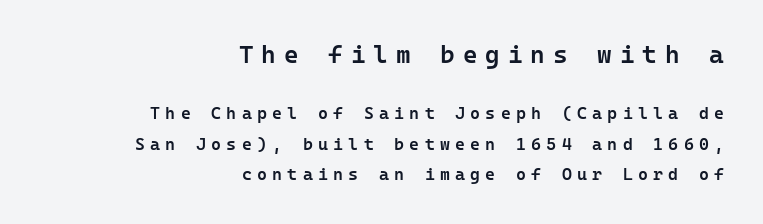
{"italic": "no", "bold": "semi", "underline": "no", "align": "right", "line_spacing_ratio": 1.78, "letter_spacing": "wide", "letter_spacing_em": 0.31, "larger_block": "first", "size_ratio": 1.47, "glyph_px": 25}
